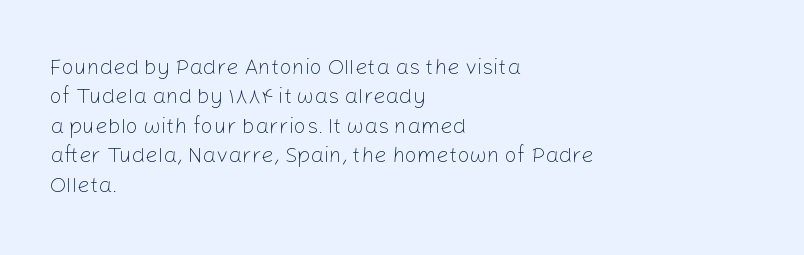
Q: Is the text bold? A: No.
Q: Is the text italic (slanted)? A: No, it is upright.
Q: Is the text underlined? A: No.
Q: How is the paragraph aligned? A: Left-aligned.
Q: Is the spacing between letters normal or unusually wide? A: Normal.
Q: Is the spacing between lines tight, normal or loose? A: Normal.
